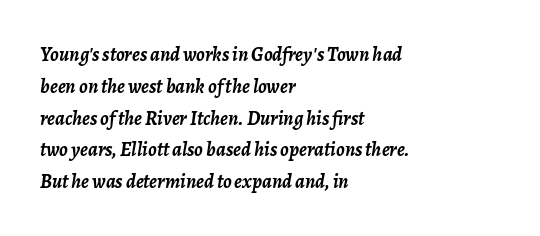
Q: Is the text bold? A: Yes.
Q: Is the text italic (slanted)? A: Yes, it leans right by about 7 degrees.
Q: Is the text underlined? A: No.
Q: How is the paragraph aligned? A: Left-aligned.
Q: Is the spacing between letters normal or unusually wide? A: Normal.
Q: Is the spacing between lines tight, normal or loose? A: Normal.
